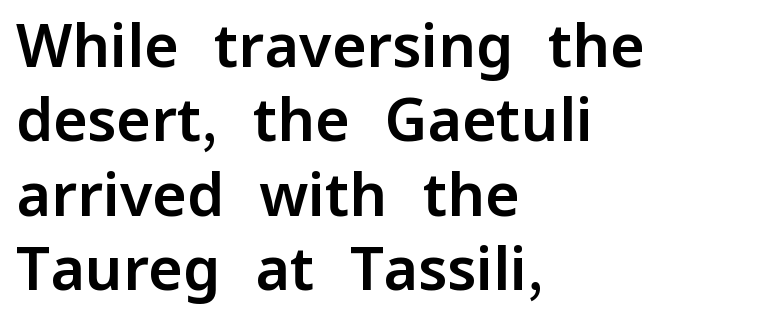
Q: Is the text italic (slanted)? A: No, it is upright.
Q: Is the typeface a serif or a sans-serif typeface? A: Sans-serif.
Q: Is the text underlined? A: No.
Q: How is the paragraph aligned? A: Left-aligned.
Q: Is the spacing between letters normal or unusually wide? A: Normal.
Q: Is the spacing between lines tight, normal or loose? A: Normal.
Q: Width (condensed, normal, or wide)? A: Normal.
Q: Stroke contrast? A: Low.
Q: x-height? A: Medium.
Q: Monospaced? A: No.
